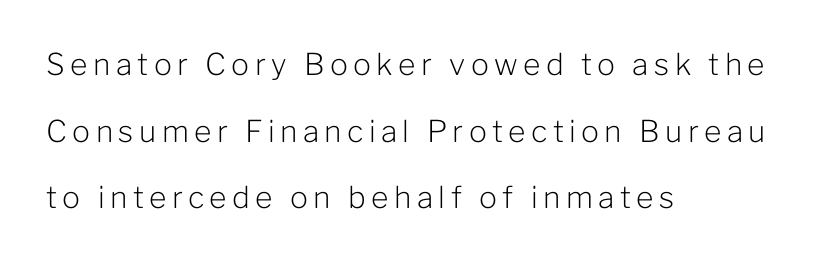
The image shows 30 px light sans-serif type, upright; set left-aligned, loose line spacing (2.22x), not underlined; low stroke contrast and a medium x-height.
